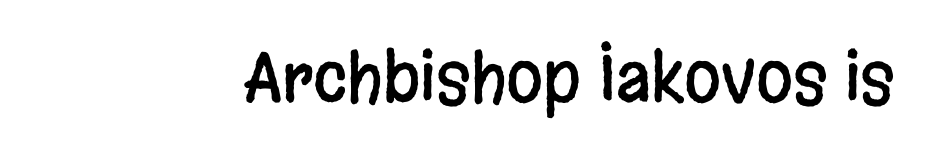
Examine the stroke ends and you'll find no serifs. The string is rendered with underlining switched off. Is the letter spacing exaggerated? No — it looks like the ordinary default. Designer's note — italics off, roman on. Note the varied advance widths — an 'i' is clearly narrower than an 'm'.
